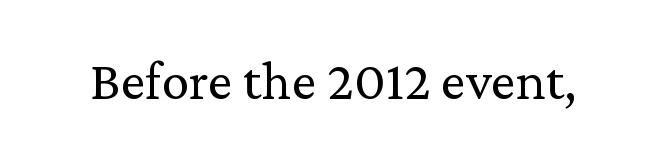
The letters stand straight up with perfectly vertical stems. Tracking value appears to be zero — textbook default spacing. Note the varied advance widths — an 'i' is clearly narrower than an 'm'. Each row of text sits above clean, open space. Examine the stroke ends and you'll spot serifs. Stroke mass is kept to a normal reading level or below.
